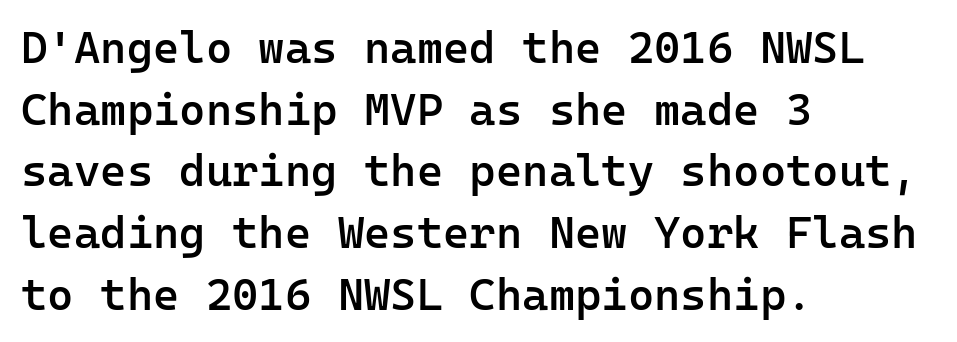
Q: Is the text bold? A: Semi-bold.
Q: Is the text italic (slanted)? A: No, it is upright.
Q: Is the typeface a serif or a sans-serif typeface? A: Sans-serif.
Q: Is the text underlined? A: No.
Q: How is the paragraph aligned? A: Left-aligned.
Q: Is the spacing between letters normal or unusually wide? A: Normal.
Q: Is the spacing between lines tight, normal or loose? A: Normal.
Q: Width (condensed, normal, or wide)? A: Normal.
Q: Stroke contrast? A: Low.
Q: x-height? A: Medium.
Q: Monospaced? A: Yes.
